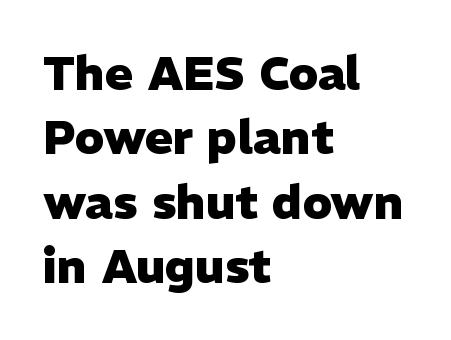
Strokes here are thick enough to call this a true bold. Descenders hang freely into open space. Leading matches the norm, producing a regular column. Style check: upright. Left-aligned paragraph, ragged on the right.
